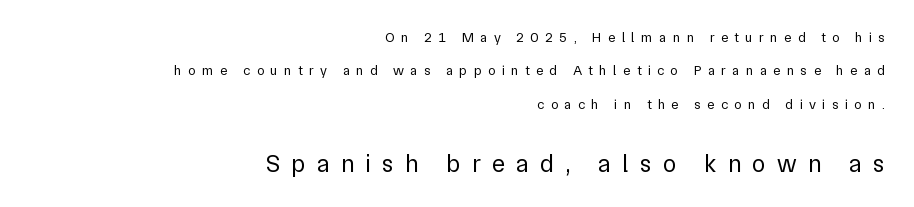
Q: Is the text bold? A: No.
Q: Is the text italic (slanted)? A: No, it is upright.
Q: Is the text underlined? A: No.
Q: How is the paragraph aligned? A: Right-aligned.
Q: Is the spacing between letters normal or unusually wide? A: Unusually wide.
Q: Is the spacing between lines tight, normal or loose? A: Loose.
Q: Which block of text is set in a larger size, the first (top) or the second (bottom)? A: The second (bottom) one.
